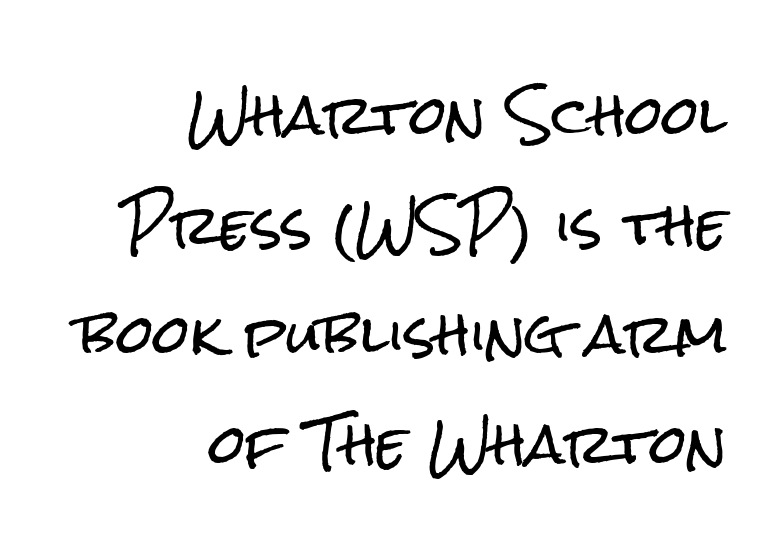
Is there much room between lines? Yes — plenty of vertical air separates them. The letters advance in unequal steps, a hallmark of proportional type. Caption: multi-line text, flush right, ragged left. Glyph-to-glyph distance matches everyday printed text. Upright lettering throughout.
